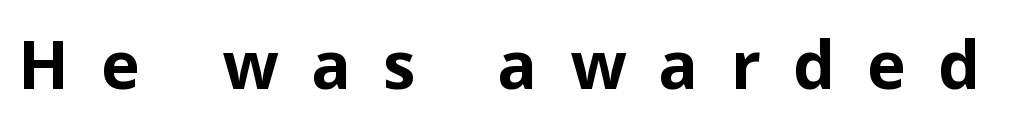
Q: Is the text bold? A: Yes.
Q: Is the text italic (slanted)? A: No, it is upright.
Q: Is the typeface a serif or a sans-serif typeface? A: Sans-serif.
Q: Is the text underlined? A: No.
Q: Is the spacing between letters normal or unusually wide? A: Unusually wide.
Q: Width (condensed, normal, or wide)? A: Normal.
Q: Stroke contrast? A: Low.
Q: x-height? A: Medium.
Q: Monospaced? A: No.
